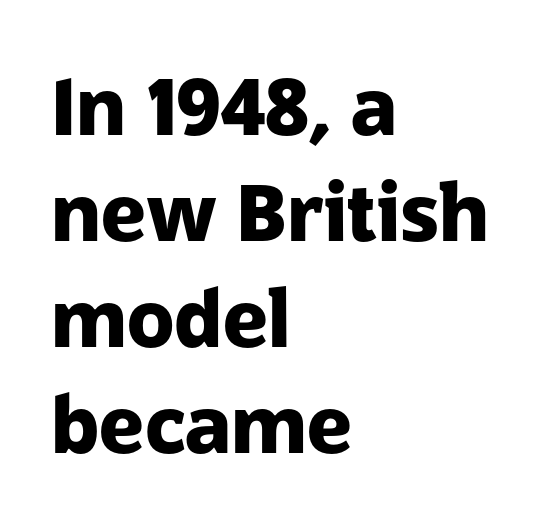
The foot of each line stays bare and open. Do the letters lean? They stand straight. I'd call this a sans setting — the letters go barefoot. A typesetter would call this proportional, since set widths differ per character. Look at the stroke-to-counter ratio: heavy, a bold.
